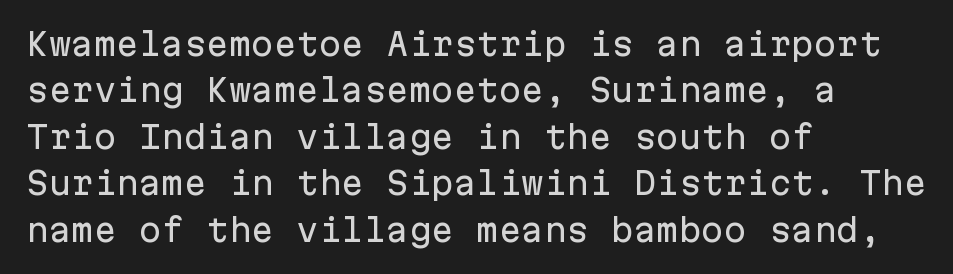
{"serif": "no", "italic": "no", "width": "normal", "stroke_contrast": "low", "x_height": "medium", "monospaced": "yes", "underline": "no", "align": "left", "line_spacing": "normal", "line_spacing_ratio": 1.55, "letter_spacing": "normal", "letter_spacing_em": 0.0, "glyph_px": 30}
